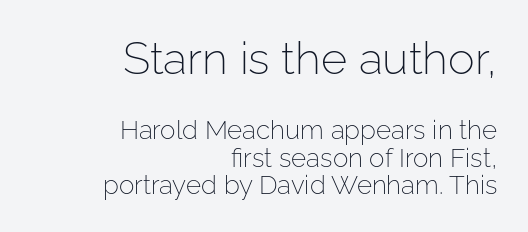
The image shows 45 px light sans-serif type, upright; set right-aligned, tight line spacing (1.05x), normal letter spacing, not underlined; the first (top) block is 1.73x larger; low stroke contrast and a medium x-height.
